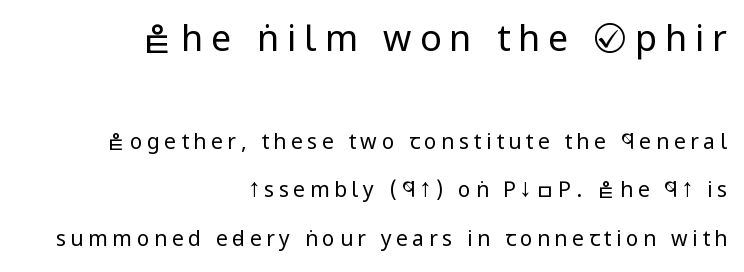
Q: Is the text bold? A: No.
Q: Is the text italic (slanted)? A: No, it is upright.
Q: Is the typeface a serif or a sans-serif typeface? A: Sans-serif.
Q: Is the text underlined? A: No.
Q: How is the paragraph aligned? A: Right-aligned.
Q: Is the spacing between letters normal or unusually wide? A: Unusually wide.
Q: Is the spacing between lines tight, normal or loose? A: Loose.
Q: Which block of text is set in a larger size, the first (top) or the second (bottom)? A: The first (top) one.
Q: Width (condensed, normal, or wide)? A: Condensed.
Q: Stroke contrast? A: Low.
Q: x-height? A: Large.
Q: Monospaced? A: No.
